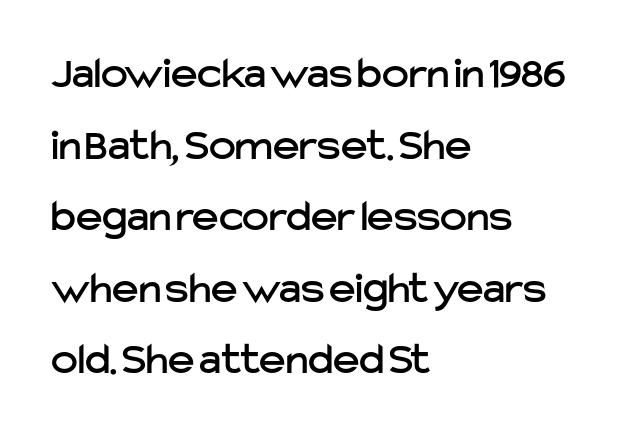
Q: Is the text italic (slanted)? A: No, it is upright.
Q: Is the typeface a serif or a sans-serif typeface? A: Sans-serif.
Q: Is the text underlined? A: No.
Q: How is the paragraph aligned? A: Left-aligned.
Q: Is the spacing between letters normal or unusually wide? A: Normal.
Q: Is the spacing between lines tight, normal or loose? A: Normal.
Q: Width (condensed, normal, or wide)? A: Normal.
Q: Stroke contrast? A: Low.
Q: x-height? A: Medium.
Q: Monospaced? A: No.
